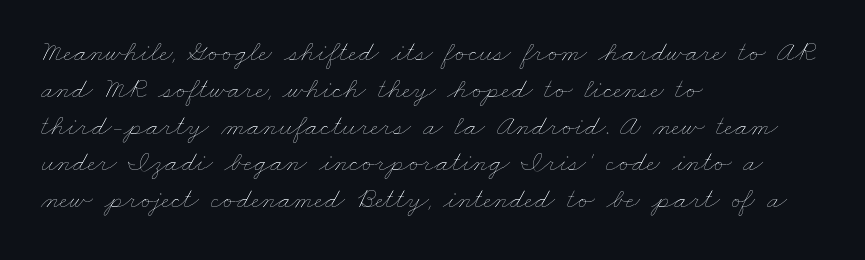
{"bold": "no", "weight": "thin", "width": "wide", "stroke_contrast": "low", "x_height": "small", "monospaced": "no", "underline": "no", "align": "left", "line_spacing": "normal", "line_spacing_ratio": 1.27, "letter_spacing": "normal", "letter_spacing_em": 0.0, "glyph_px": 29}
